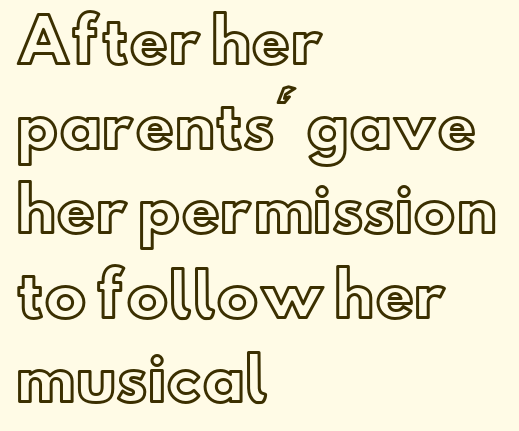
The image shows 60 px text type, upright; set left-aligned, normal line spacing (1.41x), normal letter spacing, not underlined; a small x-height.
